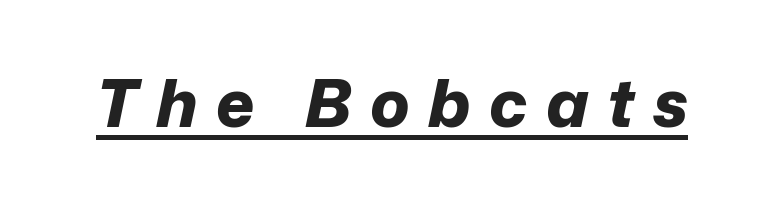
Here the designer chose a conventional face with non-uniform glyph widths. Strong, thick strokes mark this as bold type. Would a proofreader flag this as italicized? Yes. Inter-character spacing is expanded well beyond the font's built-in metrics.
